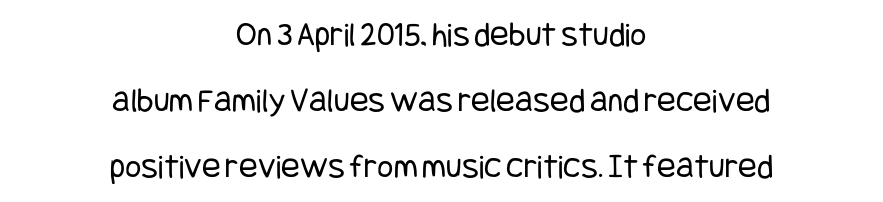
The image shows 35 px regular-weight, condensed sans-serif type, upright; set centered, line spacing 1.89x, normal letter spacing, not underlined; low stroke contrast and a large x-height.
